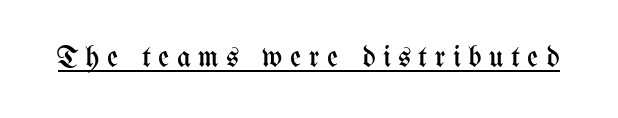
{"italic": "no", "bold": "no", "weight": "regular", "width": "condensed", "stroke_contrast": "medium", "x_height": "medium", "monospaced": "no", "underline": "yes", "letter_spacing": "wide", "letter_spacing_em": 0.25, "glyph_px": 30}
